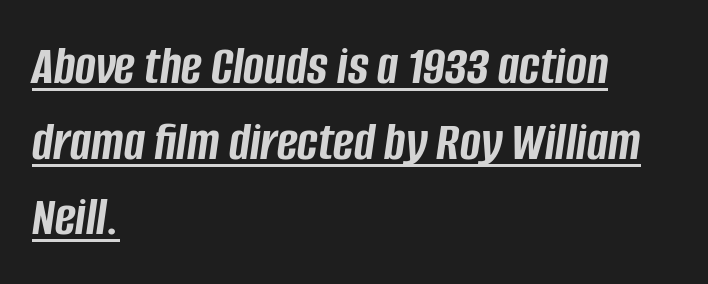
Somebody hit Ctrl+U on this one — the words are underlined. Reading down the block, your eye returns to a fixed left position each line. The passage shown is typed in a proportional face where columns would drift. Students, note that the glyphs here touch the page at normal intervals. The typesetting leans heavy: a genuine bold.
